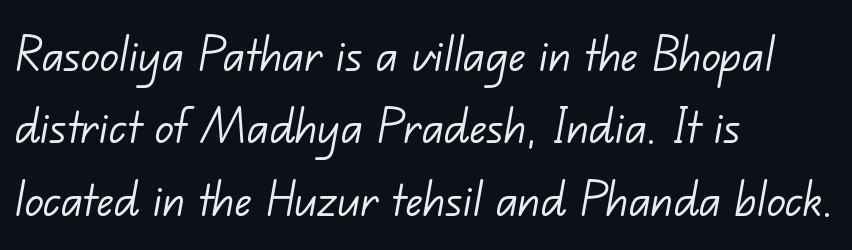
The image shows 57 px light sans-serif type; set left-aligned, normal line spacing (1.27x), normal letter spacing, not underlined; low stroke contrast and a small x-height.
